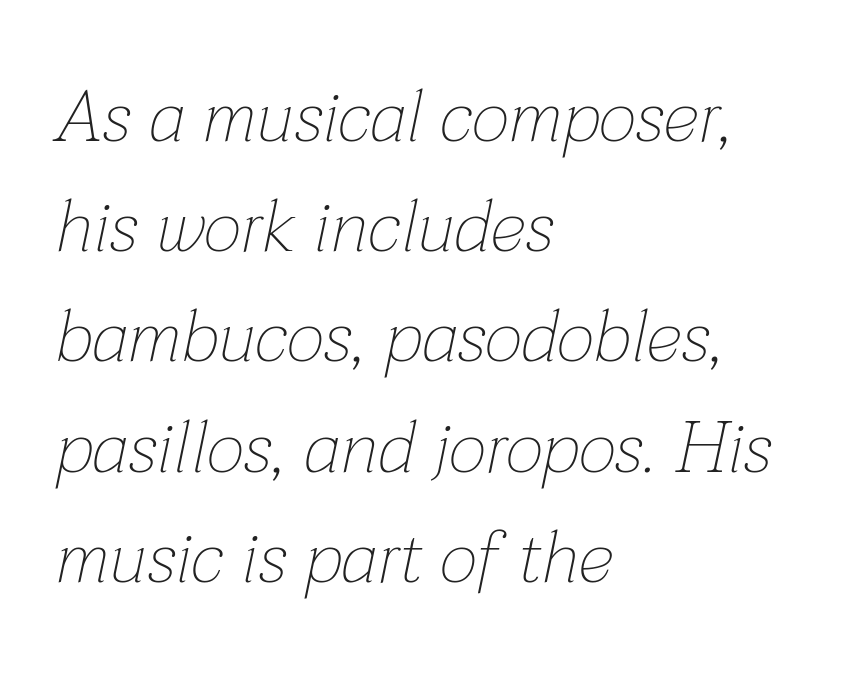
Q: Is the text bold? A: No.
Q: Is the text italic (slanted)? A: Yes, it leans right by about 12 degrees.
Q: Is the text underlined? A: No.
Q: How is the paragraph aligned? A: Left-aligned.
Q: Is the spacing between letters normal or unusually wide? A: Normal.
Q: Is the spacing between lines tight, normal or loose? A: Normal.
Q: Width (condensed, normal, or wide)? A: Normal.
Q: Stroke contrast? A: Low.
Q: x-height? A: Medium.
Q: Monospaced? A: No.
